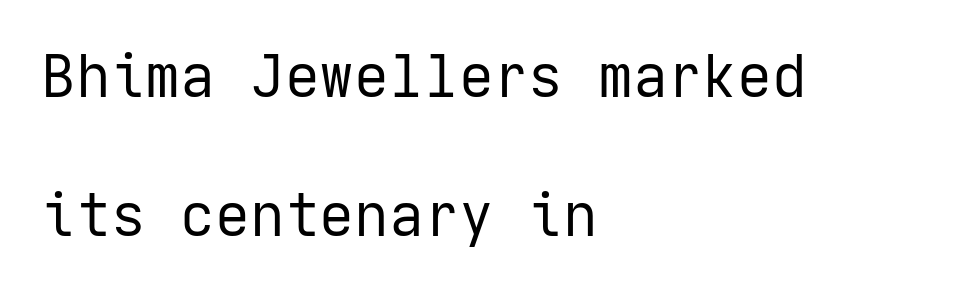
If you measured baseline to baseline, you'd find a long distance. The words here are not underlined. This is not heavy type; no bold has been used. Standard letterfit; no display-style spreading of the glyphs.
